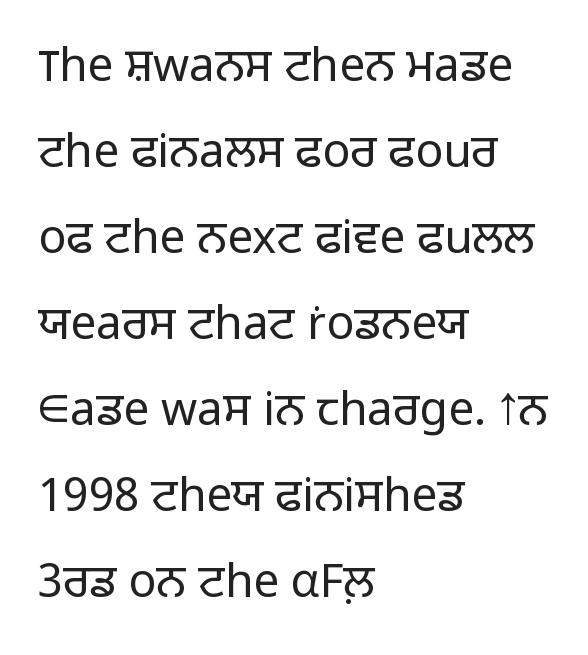
The image shows 46 px light sans-serif type, upright; set left-aligned, line spacing 1.87x, normal letter spacing, not underlined; low stroke contrast and a medium x-height.
